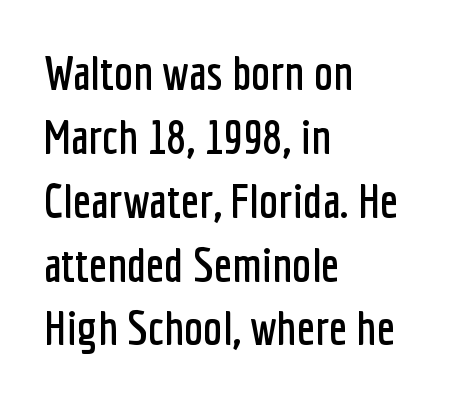
{"serif": "no", "italic": "no", "width": "condensed", "stroke_contrast": "low", "x_height": "medium", "monospaced": "no", "underline": "no", "align": "left", "line_spacing": "normal", "line_spacing_ratio": 1.33, "letter_spacing": "normal", "letter_spacing_em": 0.0, "glyph_px": 48}
